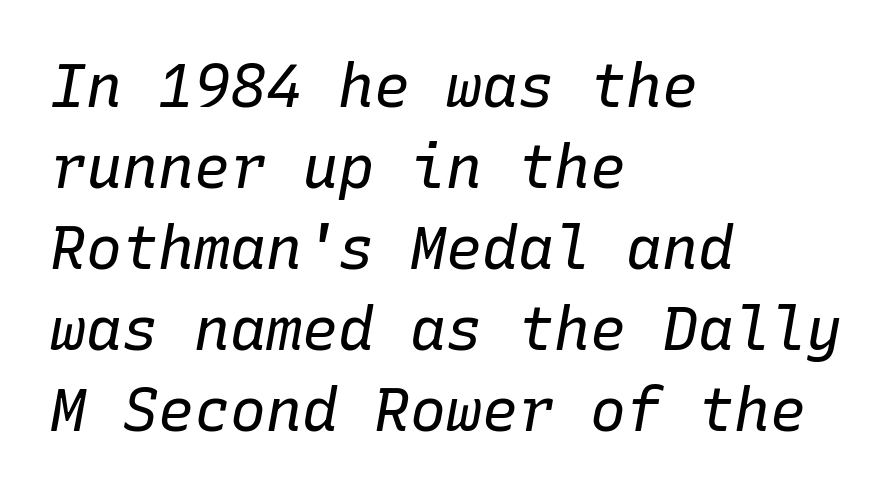
The image shows 60 px regular-weight type, italic (leaning right), monospaced; set left-aligned, normal line spacing (1.35x), normal letter spacing, not underlined; low stroke contrast and a medium x-height.
